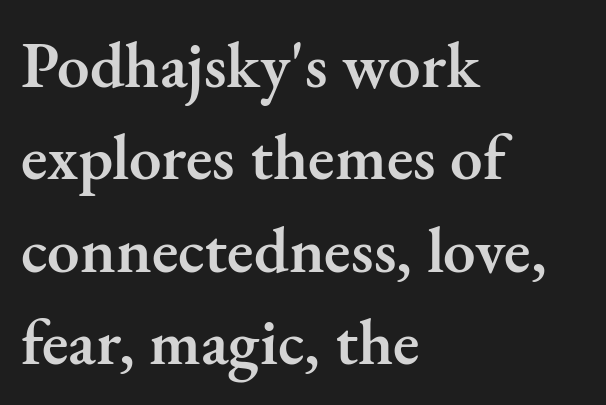
Q: Is the text bold? A: Semi-bold.
Q: Is the text italic (slanted)? A: No, it is upright.
Q: Is the typeface a serif or a sans-serif typeface? A: Serif.
Q: Is the text underlined? A: No.
Q: How is the paragraph aligned? A: Left-aligned.
Q: Is the spacing between letters normal or unusually wide? A: Normal.
Q: Is the spacing between lines tight, normal or loose? A: Normal.
Q: Width (condensed, normal, or wide)? A: Normal.
Q: Stroke contrast? A: Medium.
Q: x-height? A: Small.
Q: Monospaced? A: No.
